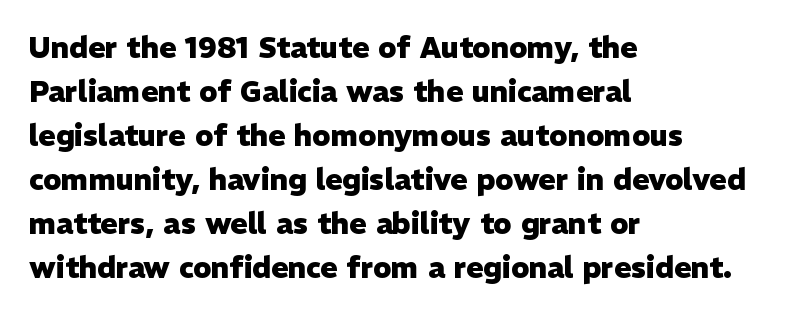
Q: Is the text bold? A: Yes.
Q: Is the text italic (slanted)? A: No, it is upright.
Q: Is the typeface a serif or a sans-serif typeface? A: Sans-serif.
Q: Is the text underlined? A: No.
Q: How is the paragraph aligned? A: Left-aligned.
Q: Is the spacing between letters normal or unusually wide? A: Normal.
Q: Is the spacing between lines tight, normal or loose? A: Normal.
Q: Width (condensed, normal, or wide)? A: Normal.
Q: Stroke contrast? A: Low.
Q: x-height? A: Medium.
Q: Monospaced? A: No.
